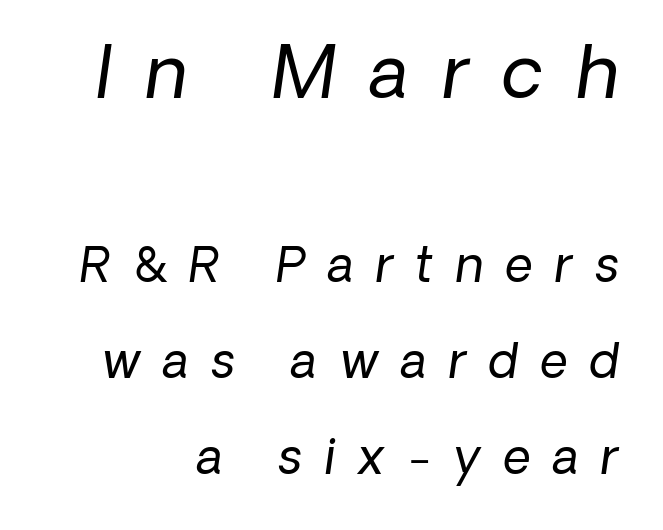
Q: Is the text bold? A: No.
Q: Is the typeface a serif or a sans-serif typeface? A: Sans-serif.
Q: Is the text underlined? A: No.
Q: Is the spacing between letters normal or unusually wide? A: Unusually wide.
Q: Is the spacing between lines tight, normal or loose? A: Loose.
Q: Which block of text is set in a larger size, the first (top) or the second (bottom)? A: The first (top) one.
Q: Width (condensed, normal, or wide)? A: Normal.
Q: Stroke contrast? A: Low.
Q: x-height? A: Medium.
Q: Monospaced? A: No.
